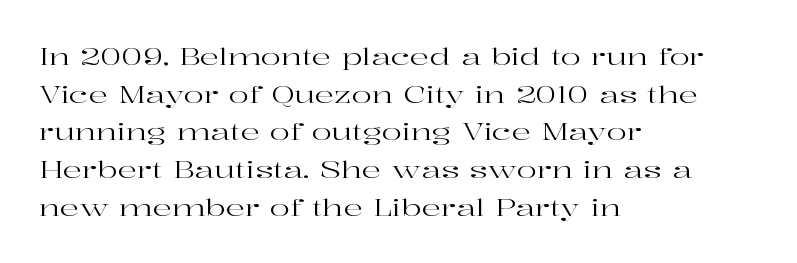
Q: Is the text bold? A: No.
Q: Is the text italic (slanted)? A: No, it is upright.
Q: Is the text underlined? A: No.
Q: How is the paragraph aligned? A: Left-aligned.
Q: Is the spacing between letters normal or unusually wide? A: Normal.
Q: Is the spacing between lines tight, normal or loose? A: Normal.
